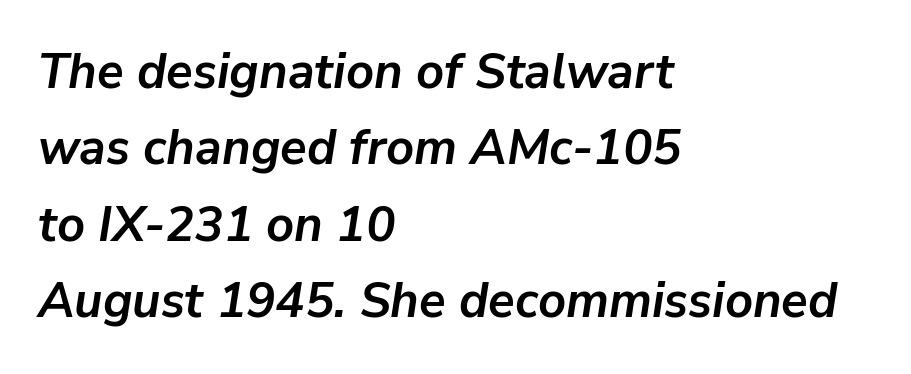
Q: Is the text bold? A: Yes.
Q: Is the text italic (slanted)? A: Yes, it leans right by about 9 degrees.
Q: Is the text underlined? A: No.
Q: How is the paragraph aligned? A: Left-aligned.
Q: Is the spacing between letters normal or unusually wide? A: Normal.
Q: Is the spacing between lines tight, normal or loose? A: Normal.
Q: Width (condensed, normal, or wide)? A: Normal.
Q: Stroke contrast? A: Low.
Q: x-height? A: Medium.
Q: Monospaced? A: No.
